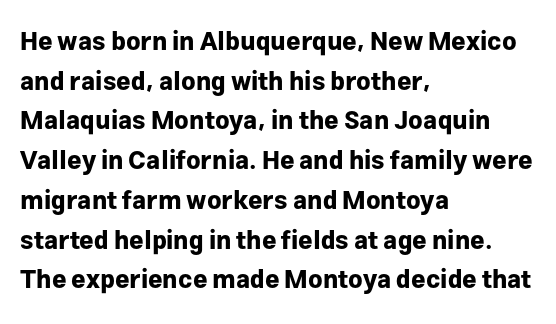
The image shows 25 px bold type, upright; set left-aligned, normal line spacing (1.59x), normal letter spacing, not underlined.
